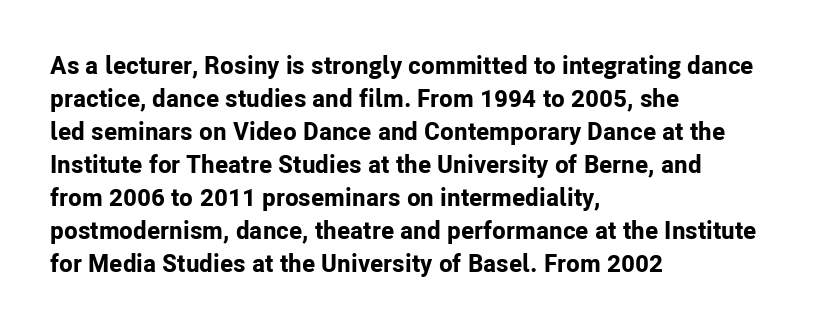
{"italic": "no", "bold": "yes", "underline": "no", "align": "left", "line_spacing": "normal", "line_spacing_ratio": 1.32, "letter_spacing": "normal", "letter_spacing_em": 0.0, "glyph_px": 25}
